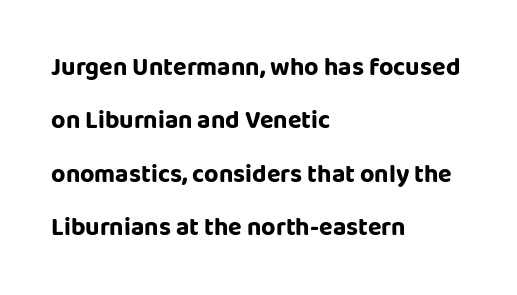
The foot of each line stays bare and open. One glance says open: line gaps are wider than usual. Does the copy run flush right? No — it runs flush left. Letter spacing: default. Ascenders rise straight up at ninety degrees.
